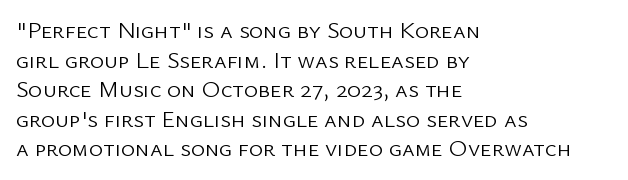
Q: Is the text bold? A: No.
Q: Is the text italic (slanted)? A: No, it is upright.
Q: Is the text underlined? A: No.
Q: How is the paragraph aligned? A: Left-aligned.
Q: Is the spacing between letters normal or unusually wide? A: Normal.
